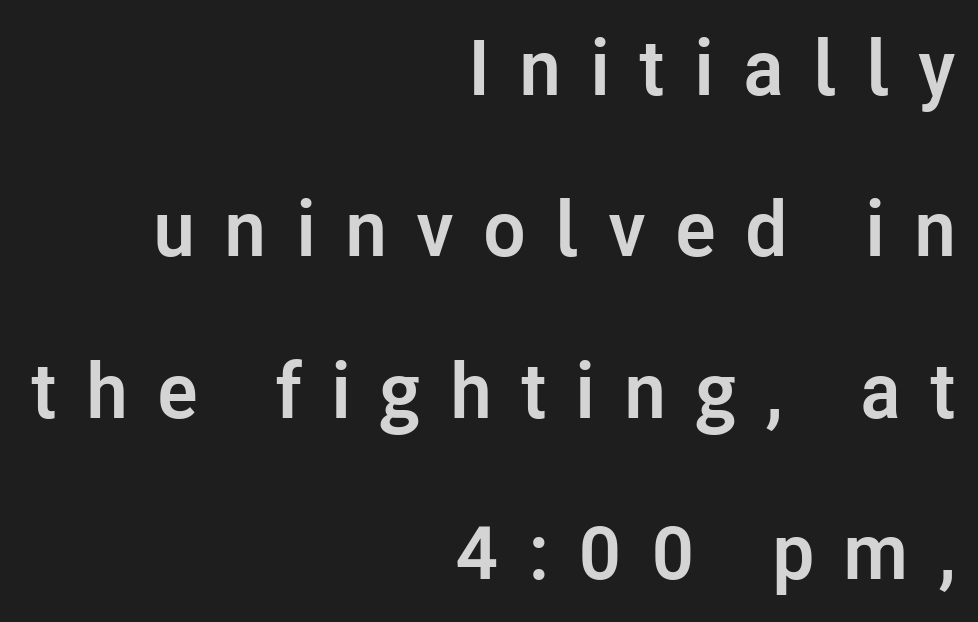
Chunky letters — that's bold for sure. The font's upright variant was chosen for this text. Students, note that the glyphs here are deliberately spaced far apart. The lines are quadded right.
